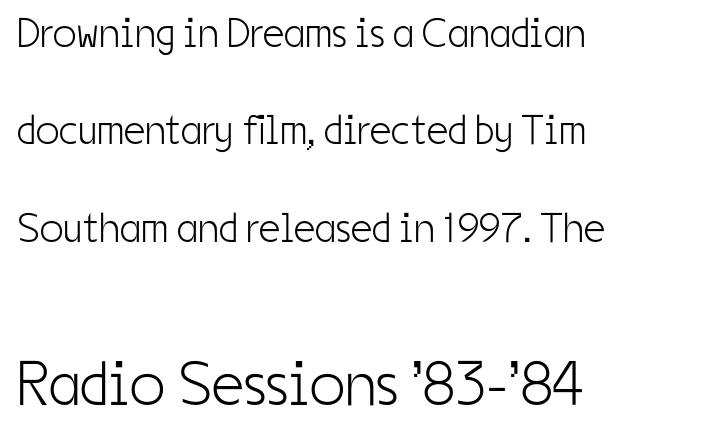
Q: Is the text bold? A: No.
Q: Is the text italic (slanted)? A: No, it is upright.
Q: Is the typeface a serif or a sans-serif typeface? A: Sans-serif.
Q: Is the text underlined? A: No.
Q: How is the paragraph aligned? A: Left-aligned.
Q: Is the spacing between letters normal or unusually wide? A: Normal.
Q: Is the spacing between lines tight, normal or loose? A: Loose.
Q: Which block of text is set in a larger size, the first (top) or the second (bottom)? A: The second (bottom) one.
Q: Width (condensed, normal, or wide)? A: Condensed.
Q: Stroke contrast? A: Low.
Q: x-height? A: Medium.
Q: Monospaced? A: No.
